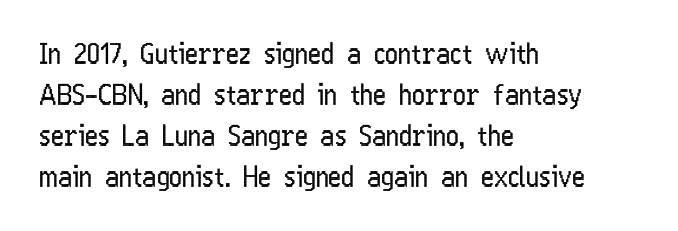
Q: Is the text bold? A: No.
Q: Is the text italic (slanted)? A: No, it is upright.
Q: Is the typeface a serif or a sans-serif typeface? A: Sans-serif.
Q: Is the text underlined? A: No.
Q: How is the paragraph aligned? A: Left-aligned.
Q: Is the spacing between letters normal or unusually wide? A: Normal.
Q: Is the spacing between lines tight, normal or loose? A: Normal.
Q: Width (condensed, normal, or wide)? A: Condensed.
Q: Stroke contrast? A: Low.
Q: x-height? A: Medium.
Q: Monospaced? A: No.
